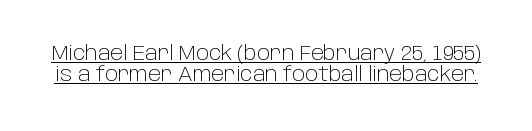
Q: Is the text bold? A: No.
Q: Is the text italic (slanted)? A: No, it is upright.
Q: Is the text underlined? A: Yes.
Q: Is the spacing between letters normal or unusually wide? A: Normal.
Q: Is the spacing between lines tight, normal or loose? A: Tight.
